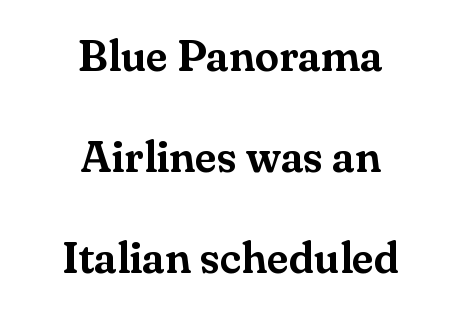
Q: Is the text italic (slanted)? A: No, it is upright.
Q: Is the typeface a serif or a sans-serif typeface? A: Serif.
Q: Is the text underlined? A: No.
Q: How is the paragraph aligned? A: Centered.
Q: Is the spacing between letters normal or unusually wide? A: Normal.
Q: Is the spacing between lines tight, normal or loose? A: Loose.
Q: Width (condensed, normal, or wide)? A: Normal.
Q: Stroke contrast? A: Medium.
Q: x-height? A: Small.
Q: Monospaced? A: No.
